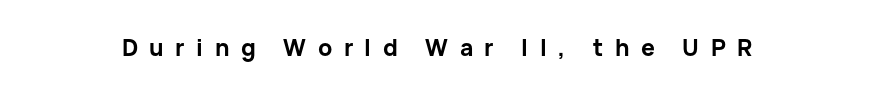
The image shows 23 px bold type, upright; set unusually wide letter spacing (+0.5 em), not underlined.
